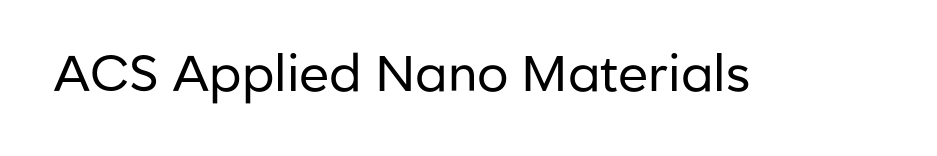
{"serif": "no", "italic": "no", "bold": "no", "weight": "regular", "width": "normal", "stroke_contrast": "low", "x_height": "medium", "monospaced": "no", "underline": "no", "letter_spacing": "normal", "letter_spacing_em": 0.0, "glyph_px": 50}
